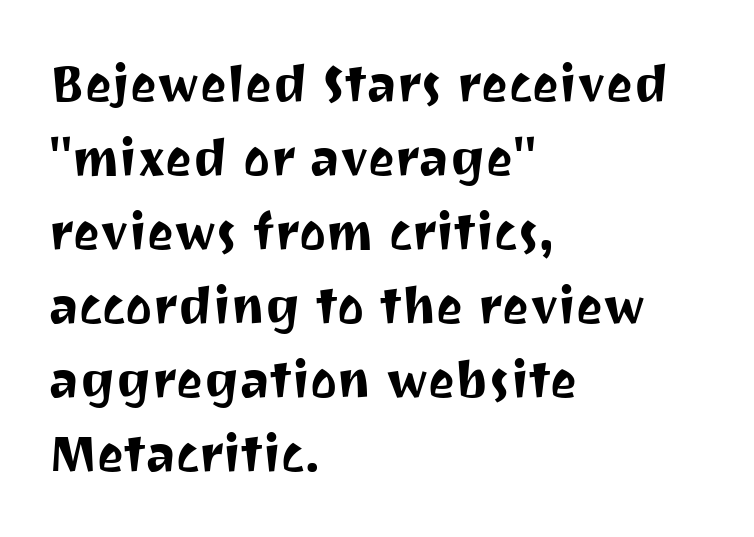
{"serif": "no", "italic": "no", "width": "normal", "stroke_contrast": "medium", "x_height": "medium", "monospaced": "no", "underline": "no", "align": "left", "line_spacing": "normal", "line_spacing_ratio": 1.45, "letter_spacing": "normal", "letter_spacing_em": 0.0, "glyph_px": 51}
